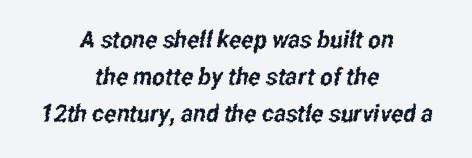
{"underline": "no", "align": "center", "line_spacing": "normal", "line_spacing_ratio": 1.54, "letter_spacing": "normal", "letter_spacing_em": 0.0, "glyph_px": 24}
